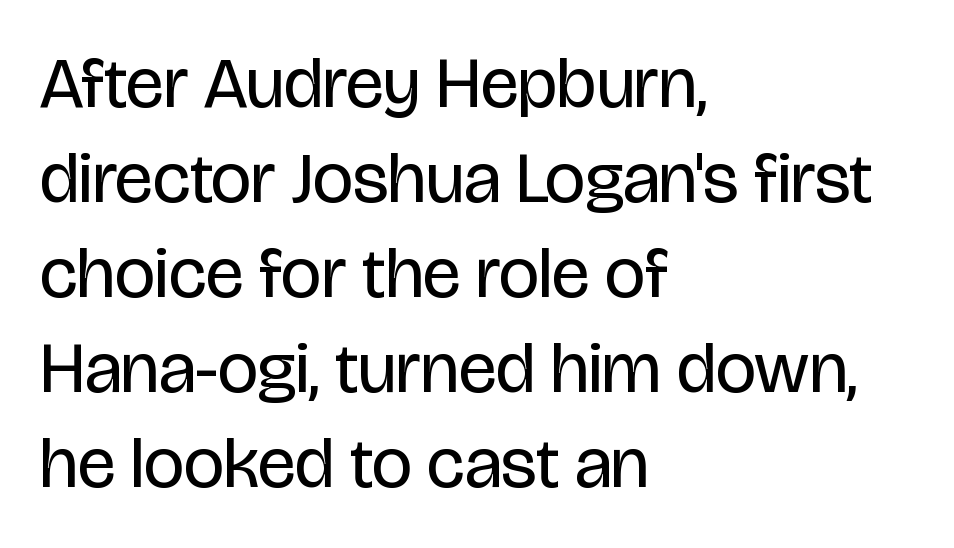
The horizontal fit of the characters is conventional and even. A normal amount of white space separates one row of letters from the next. Summary of weight: not heavy and not bold. A typesetter would label this face a sans.
